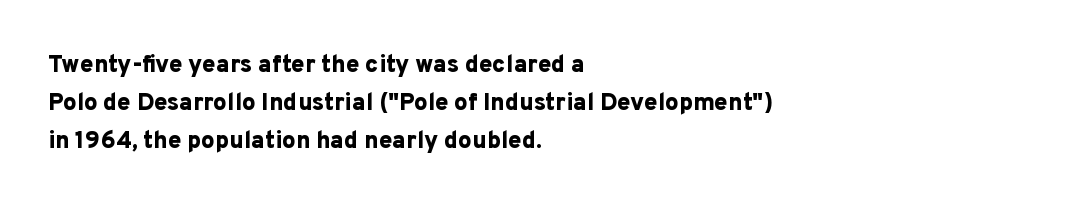
Q: Is the text bold? A: Yes.
Q: Is the text italic (slanted)? A: No, it is upright.
Q: Is the text underlined? A: No.
Q: How is the paragraph aligned? A: Left-aligned.
Q: Is the spacing between letters normal or unusually wide? A: Normal.
Q: Is the spacing between lines tight, normal or loose? A: Normal.
